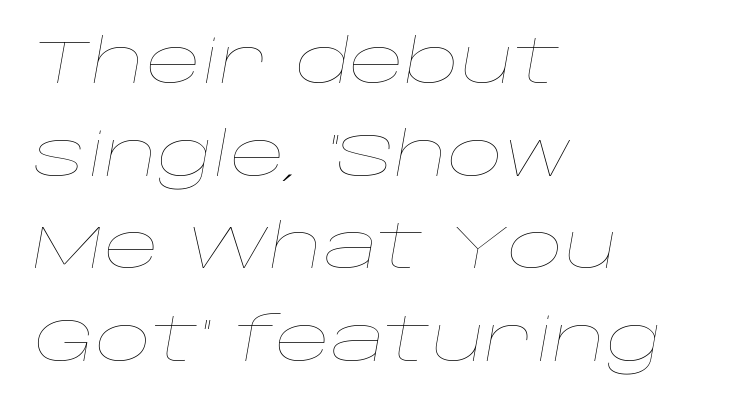
The image shows 61 px thin, wide type, italic (leaning right); set left-aligned, normal line spacing (1.52x), normal letter spacing, not underlined; low stroke contrast and a large x-height.
